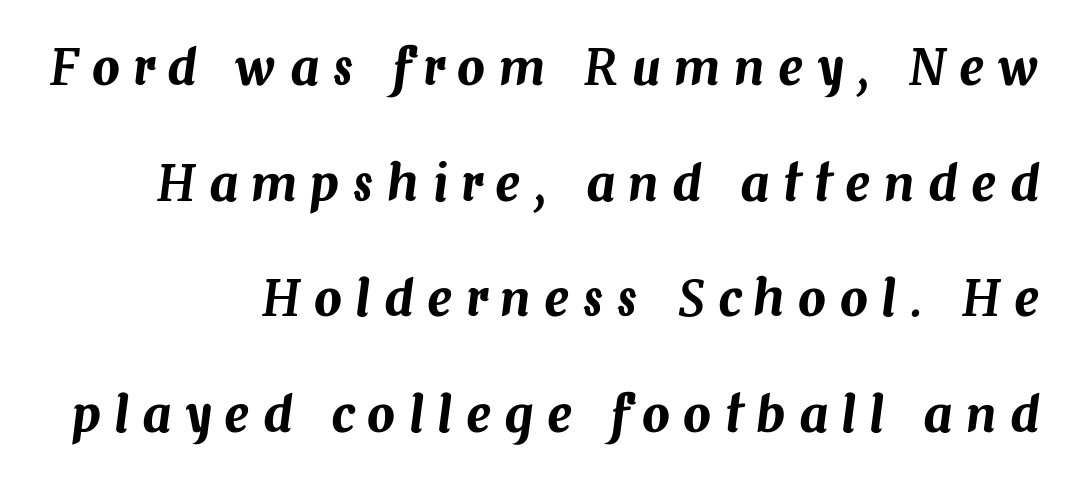
Q: Is the text italic (slanted)? A: Yes, it leans right by about 7 degrees.
Q: Is the text underlined? A: No.
Q: How is the paragraph aligned? A: Right-aligned.
Q: Is the spacing between letters normal or unusually wide? A: Unusually wide.
Q: Is the spacing between lines tight, normal or loose? A: Loose.
Q: Width (condensed, normal, or wide)? A: Normal.
Q: Stroke contrast? A: Medium.
Q: x-height? A: Medium.
Q: Monospaced? A: No.
